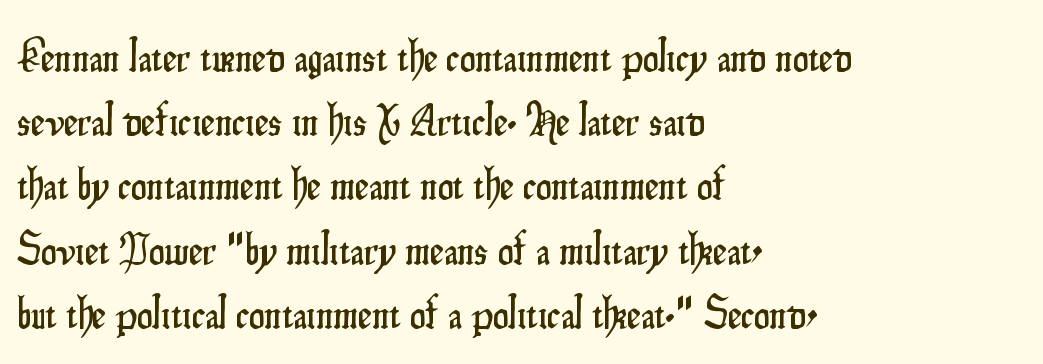
The passage shown is not underscored anywhere. Is this a sans? Yes — the strokes have no serifs. Here the designer chose a conventional face with non-uniform glyph widths. A roman cut, with each character standing at attention. Students, note that the glyphs here touch the page at normal intervals. Normally led — the rows are evenly, conventionally spaced.
